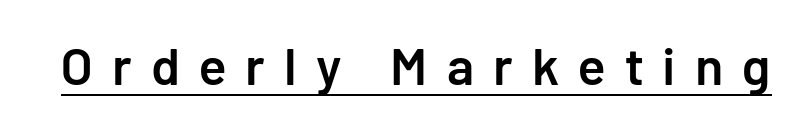
The image shows 52 px semibold sans-serif type, upright; set unusually wide letter spacing (+0.37 em), underlined; low stroke contrast and a medium x-height.
